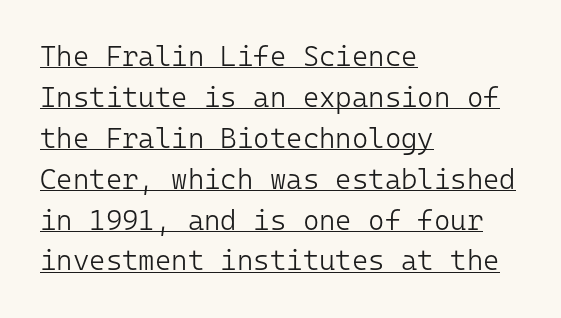
{"serif": "no", "italic": "no", "bold": "no", "weight": "light", "width": "normal", "stroke_contrast": "low", "x_height": "medium", "monospaced": "yes", "underline": "yes", "align": "left", "line_spacing": "normal", "line_spacing_ratio": 1.46, "letter_spacing": "normal", "letter_spacing_em": 0.0, "glyph_px": 28}
